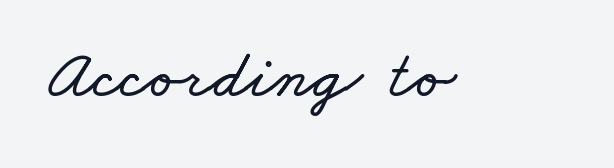
Here the designer chose a conventional face with non-uniform glyph widths. This rendering leaves character spacing at its baseline value. Descenders are the only things crossing below the line.
